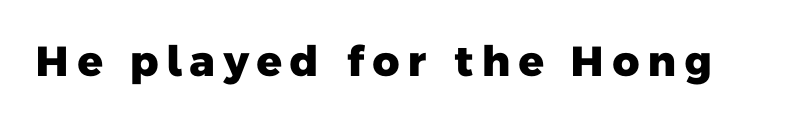
Here the designer chose a conventional face with non-uniform glyph widths. The zone under the glyphs is completely vacant. Classification — sans serif. Pretty heavy lettering here — definitely bold.
